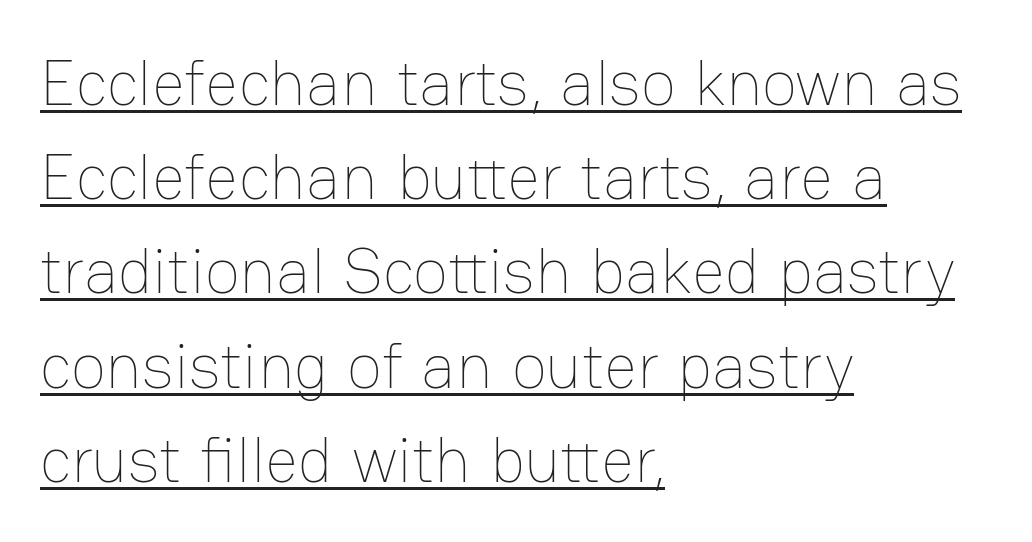
Q: Is the text bold? A: No.
Q: Is the text italic (slanted)? A: No, it is upright.
Q: Is the text underlined? A: Yes.
Q: How is the paragraph aligned? A: Left-aligned.
Q: Is the spacing between letters normal or unusually wide? A: Normal.
Q: Is the spacing between lines tight, normal or loose? A: Normal.
Q: Width (condensed, normal, or wide)? A: Normal.
Q: Stroke contrast? A: Low.
Q: x-height? A: Medium.
Q: Monospaced? A: No.
